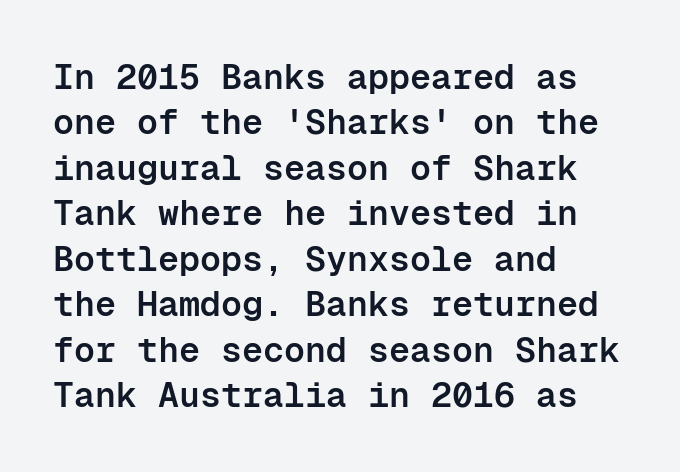
Q: Is the text bold? A: Semi-bold.
Q: Is the text italic (slanted)? A: No, it is upright.
Q: Is the typeface a serif or a sans-serif typeface? A: Sans-serif.
Q: Is the text underlined? A: No.
Q: How is the paragraph aligned? A: Left-aligned.
Q: Is the spacing between letters normal or unusually wide? A: Normal.
Q: Is the spacing between lines tight, normal or loose? A: Normal.
Q: Width (condensed, normal, or wide)? A: Normal.
Q: Stroke contrast? A: Low.
Q: x-height? A: Medium.
Q: Monospaced? A: Yes.
